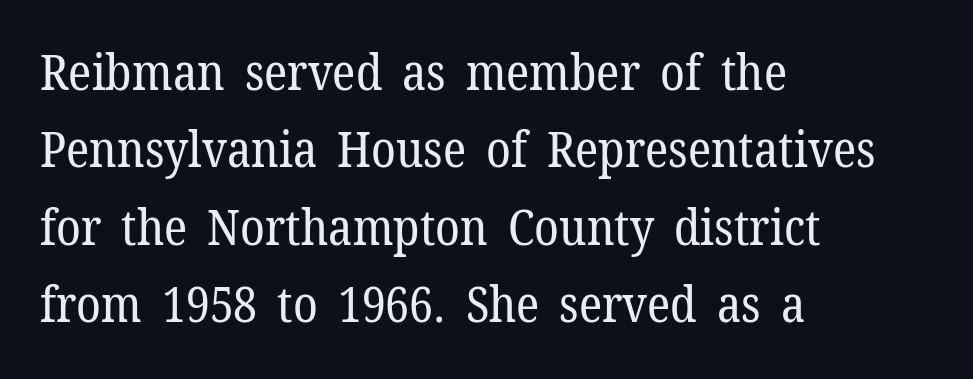
Posture: vertical. Compared with a centered layout, this one pins lines to the left instead. The foot of each line stays bare and open. This sample uses a serif face. Think standard paragraph weight, or any step lighter than that. You could not count columns in this text — the font is proportionally spaced.
